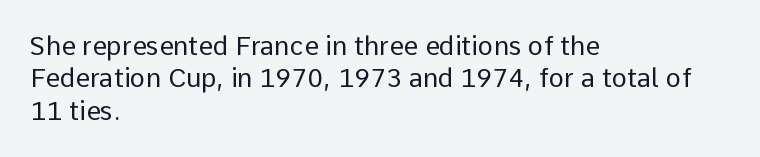
{"italic": "no", "bold": "no", "underline": "no", "align": "left", "line_spacing": "normal", "line_spacing_ratio": 1.25, "letter_spacing": "normal", "letter_spacing_em": 0.0, "glyph_px": 26}
